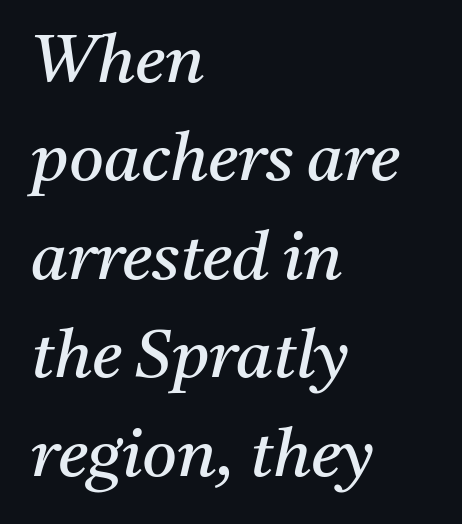
The image shows 67 px regular-weight serif type, italic (leaning right); set left-aligned, normal line spacing (1.47x), normal letter spacing, not underlined; medium stroke contrast and a medium x-height.
